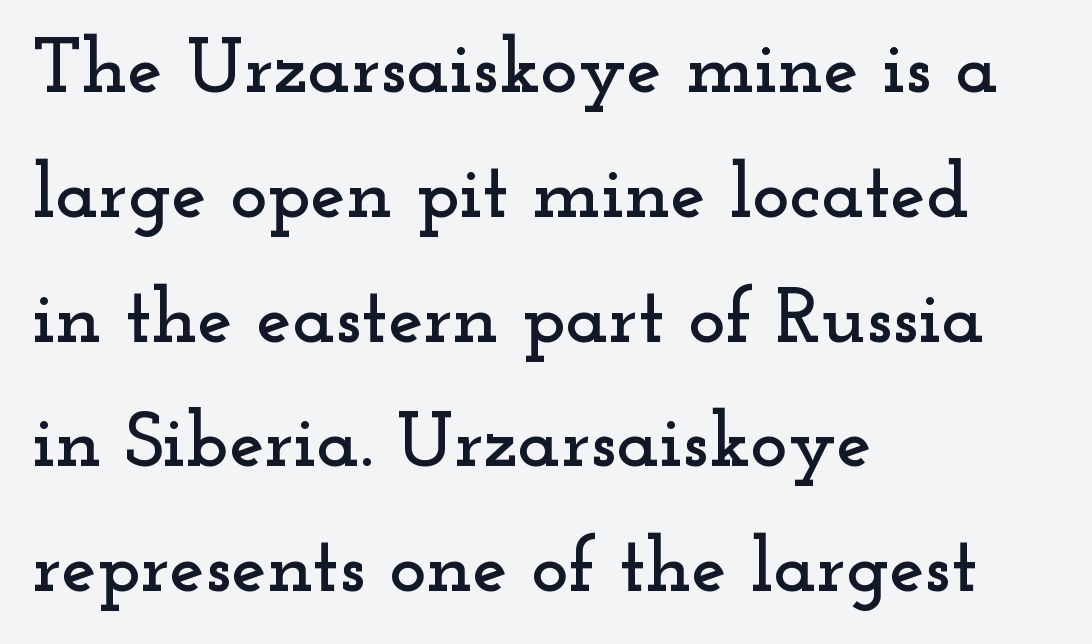
Q: Is the text italic (slanted)? A: No, it is upright.
Q: Is the typeface a serif or a sans-serif typeface? A: Serif.
Q: Is the text underlined? A: No.
Q: How is the paragraph aligned? A: Left-aligned.
Q: Is the spacing between letters normal or unusually wide? A: Normal.
Q: Is the spacing between lines tight, normal or loose? A: Normal.
Q: Width (condensed, normal, or wide)? A: Wide.
Q: Stroke contrast? A: Low.
Q: x-height? A: Small.
Q: Monospaced? A: No.
